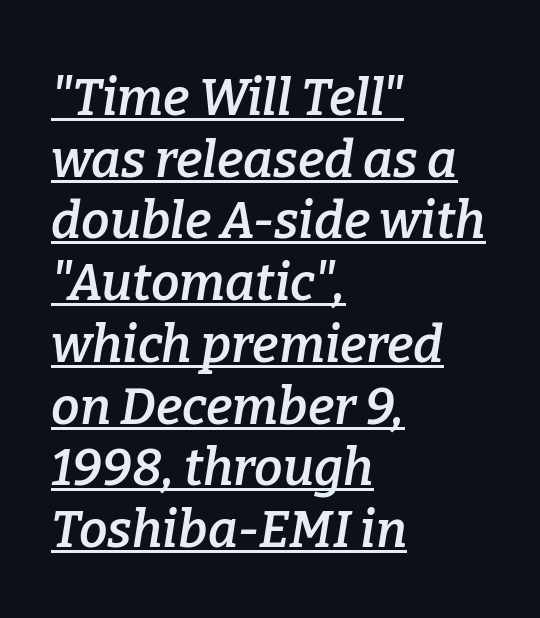
Character widths vary here, with narrow letters taking less room than wide ones. Line starts are locked; line ends wander. The lettering tilts uniformly, giving the passage an italic look. Is there an underline? Yes — a line sits under the letters. Every letter is mildly thick-stroked: semibold rather than bold.
